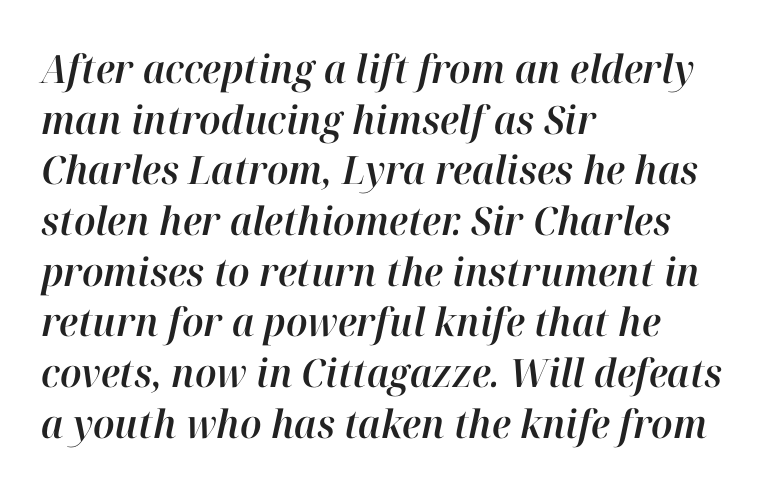
The image shows 39 px text type, italic (leaning right); set left-aligned, normal line spacing (1.3x), normal letter spacing, not underlined; high stroke contrast and a medium x-height.
